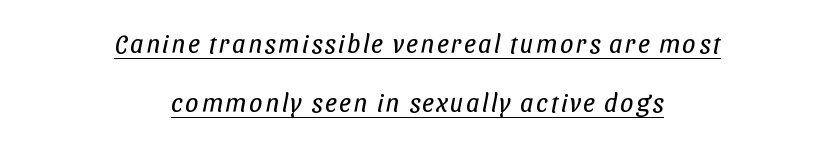
{"bold": "no", "underline": "yes", "align": "center", "line_spacing": "loose", "line_spacing_ratio": 2.27, "glyph_px": 26}
